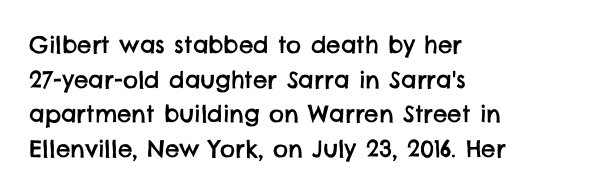
{"underline": "no", "align": "left", "line_spacing": "normal", "line_spacing_ratio": 1.51, "letter_spacing": "normal", "letter_spacing_em": 0.0, "glyph_px": 23}
